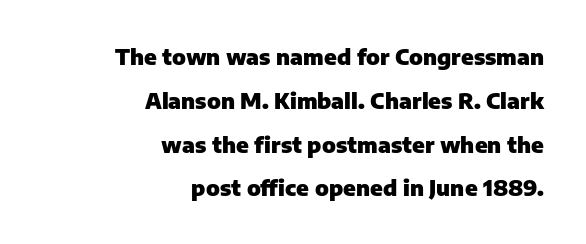
Does extra space separate the letters? No, they use regular spacing. The words here are not underlined. Teacher's note: observe the even right margin — that is flush-right alignment. The font is running at its bold setting. Is there any slant? The stems are plumb.
